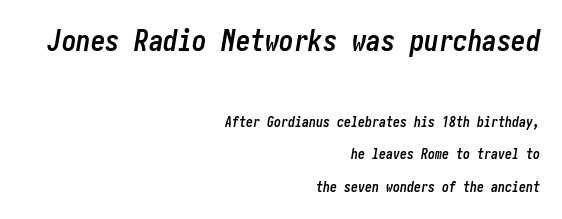
{"italic": "yes", "lean": "right", "slant_degrees": 10, "bold": "yes", "weight": "semibold", "width": "condensed", "stroke_contrast": "low", "x_height": "medium", "underline": "no", "align": "right", "line_spacing": "loose", "line_spacing_ratio": 2.33, "letter_spacing": "normal", "letter_spacing_em": 0.0, "larger_block": "first", "size_ratio": 2.07, "glyph_px": 29}
